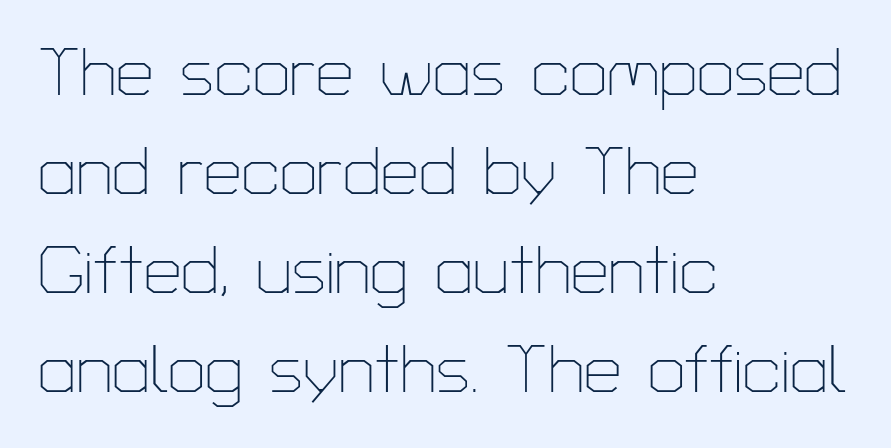
A student would call this left alignment; a typographer would say flush left, rag right. The passage shown is typeset with a sans-serif family. The line texture is even and compact thanks to regular tracking. Character widths vary here, with narrow letters taking less room than wide ones.
